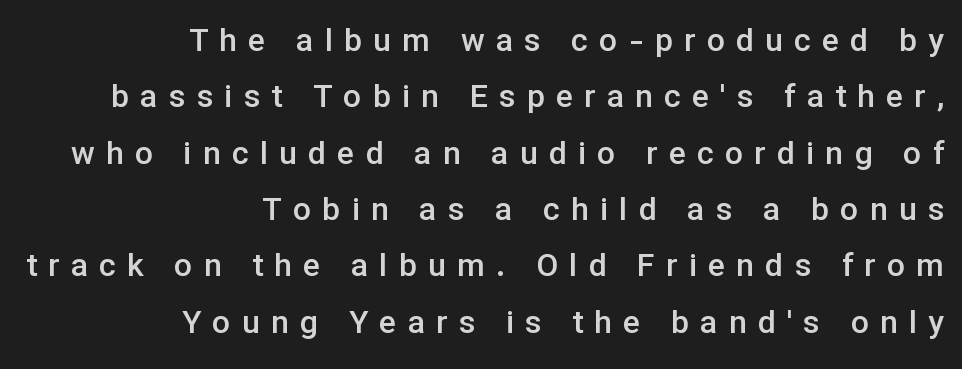
The letters are semibold — heavier than regular but short of a full bold. Horizontally, the lines are justified to the trailing edge only. Loose tracking; the words dissolve into strings of separated letters. You could not count columns in this text — the font is proportionally spaced. Italic: no, the glyphs are upright roman. Classification — sans serif.
